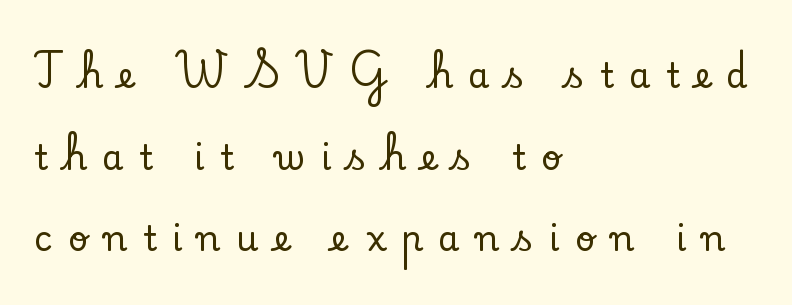
Q: Is the text italic (slanted)? A: No, it is upright.
Q: Is the typeface a serif or a sans-serif typeface? A: Serif.
Q: Is the text underlined? A: No.
Q: How is the paragraph aligned? A: Left-aligned.
Q: Is the spacing between letters normal or unusually wide? A: Unusually wide.
Q: Is the spacing between lines tight, normal or loose? A: Loose.
Q: Width (condensed, normal, or wide)? A: Normal.
Q: Stroke contrast? A: Low.
Q: x-height? A: Small.
Q: Monospaced? A: No.
